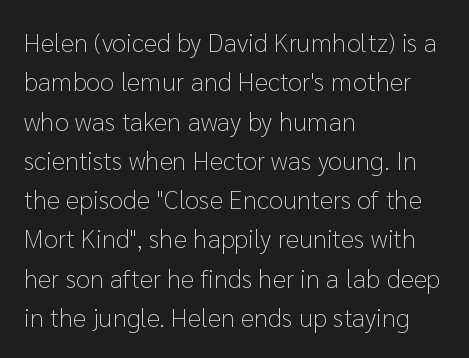
{"italic": "no", "bold": "no", "underline": "no", "align": "left", "line_spacing": "normal", "line_spacing_ratio": 1.51, "letter_spacing": "normal", "letter_spacing_em": 0.0, "glyph_px": 26}
